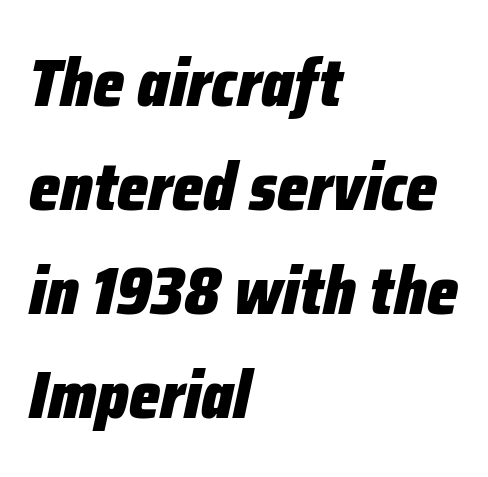
Q: Is the text bold? A: Yes.
Q: Is the text italic (slanted)? A: Yes, it leans right by about 12 degrees.
Q: Is the text underlined? A: No.
Q: How is the paragraph aligned? A: Left-aligned.
Q: Is the spacing between letters normal or unusually wide? A: Normal.
Q: Is the spacing between lines tight, normal or loose? A: Normal.
Q: Width (condensed, normal, or wide)? A: Condensed.
Q: Stroke contrast? A: Low.
Q: x-height? A: Medium.
Q: Monospaced? A: No.
